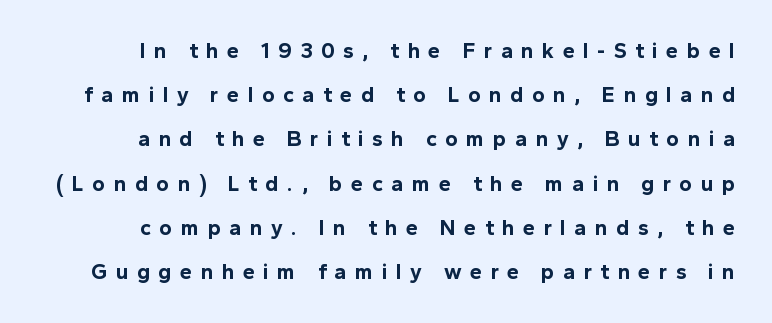
Between one letter and the next there's a generous, obvious gap. Quick note: underline off. Loosely led — the rows are spread out. Notice how thick the strokes are: this is what a full bold looks like. The letters stand upright; this is a roman face.
